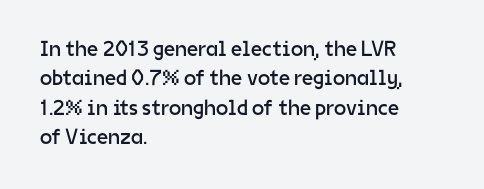
The image shows 22 px text type, upright; set left-aligned, normal line spacing (1.33x), normal letter spacing, not underlined.
